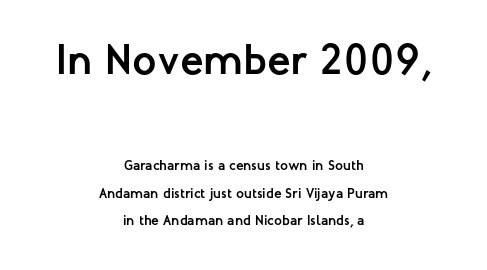
The image shows 43 px semibold sans-serif type, upright; set centered, loose line spacing (1.95x), normal letter spacing, not underlined; the first (top) block is 3.07x larger; low stroke contrast and a medium x-height.
